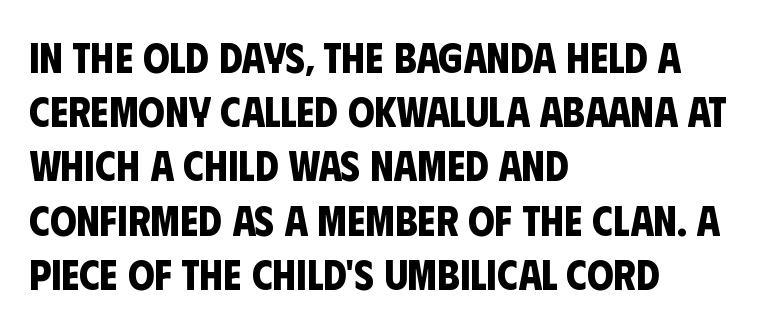
The passage shown has conventional tracking throughout. The passage is arranged the way most books set body copy — flush left. Look at the stroke-to-counter ratio: heavy, a bold. Note: no serifs on the glyphs.
